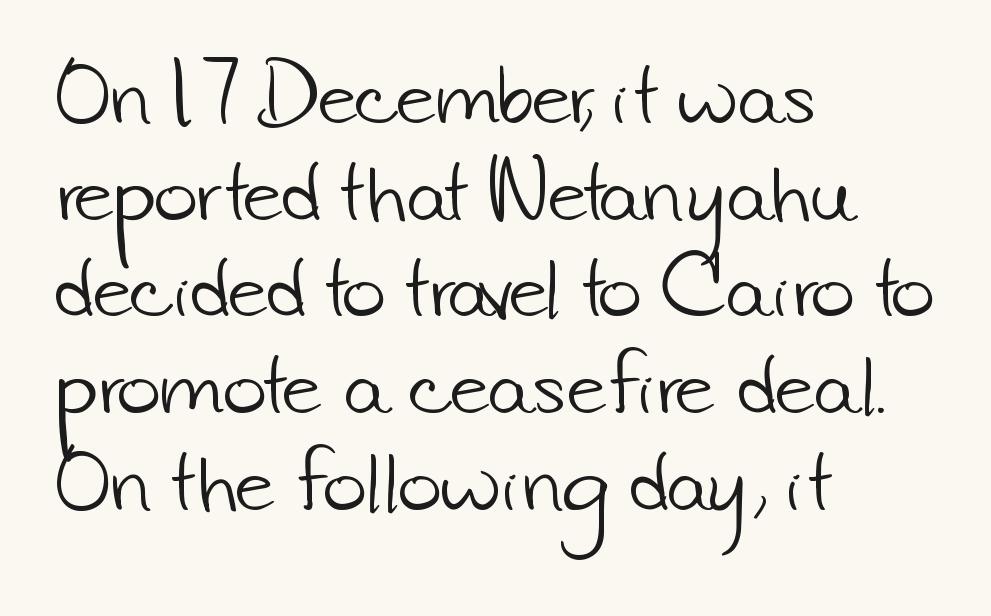
Q: Is the text bold? A: No.
Q: Is the typeface a serif or a sans-serif typeface? A: Sans-serif.
Q: Is the text underlined? A: No.
Q: How is the paragraph aligned? A: Left-aligned.
Q: Is the spacing between letters normal or unusually wide? A: Normal.
Q: Is the spacing between lines tight, normal or loose? A: Normal.
Q: Width (condensed, normal, or wide)? A: Normal.
Q: Stroke contrast? A: Low.
Q: x-height? A: Small.
Q: Monospaced? A: No.
